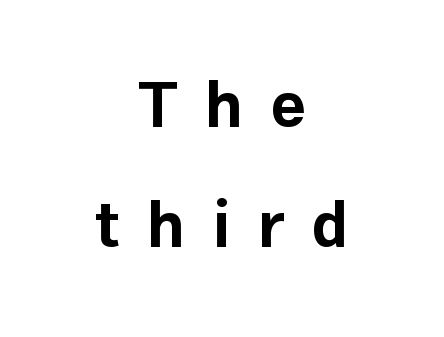
Q: Is the text bold? A: Yes.
Q: Is the text italic (slanted)? A: No, it is upright.
Q: Is the typeface a serif or a sans-serif typeface? A: Sans-serif.
Q: Is the text underlined? A: No.
Q: How is the paragraph aligned? A: Centered.
Q: Is the spacing between letters normal or unusually wide? A: Unusually wide.
Q: Is the spacing between lines tight, normal or loose? A: Loose.
Q: Width (condensed, normal, or wide)? A: Normal.
Q: Stroke contrast? A: Low.
Q: x-height? A: Medium.
Q: Monospaced? A: No.
